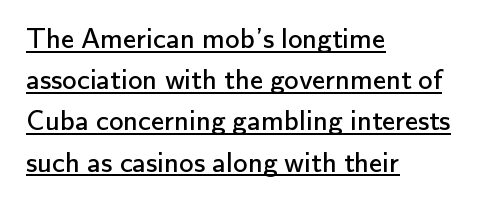
{"serif": "no", "italic": "no", "bold": "no", "weight": "regular", "width": "normal", "stroke_contrast": "low", "x_height": "small", "monospaced": "no", "underline": "yes", "align": "left", "line_spacing": "normal", "line_spacing_ratio": 1.42, "letter_spacing": "normal", "letter_spacing_em": 0.0, "glyph_px": 29}
